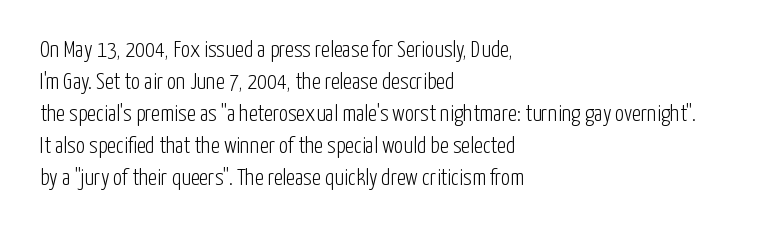
{"italic": "no", "bold": "no", "underline": "no", "align": "left", "line_spacing": "normal", "line_spacing_ratio": 1.39, "letter_spacing": "normal", "letter_spacing_em": 0.0, "glyph_px": 23}
